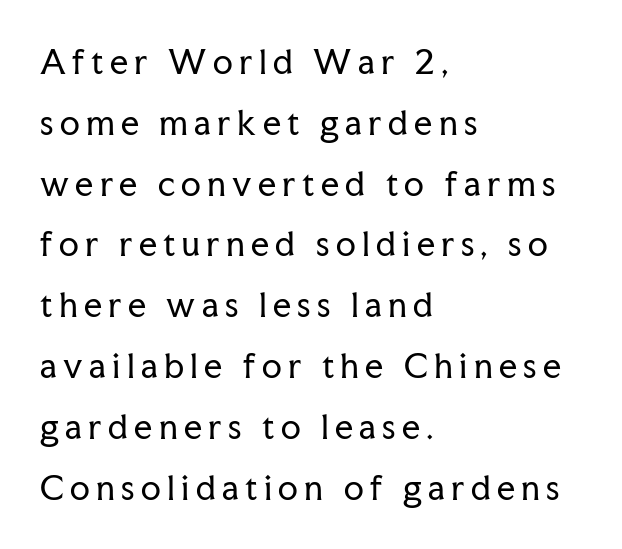
The image shows 32 px regular-weight serif type, upright; set left-aligned, loose line spacing (1.9x), unusually wide letter spacing (+0.2 em), not underlined; low stroke contrast and a medium x-height.
